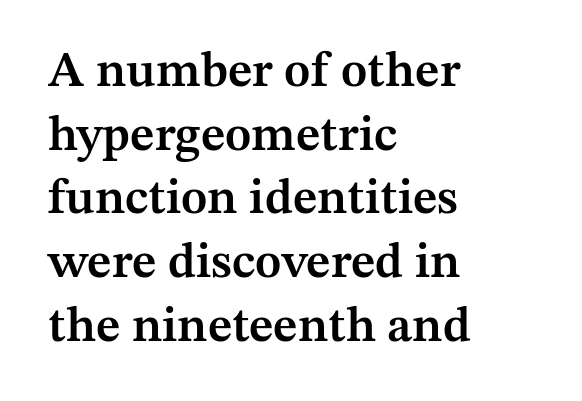
Q: Is the text bold? A: Semi-bold.
Q: Is the text italic (slanted)? A: No, it is upright.
Q: Is the typeface a serif or a sans-serif typeface? A: Serif.
Q: Is the text underlined? A: No.
Q: How is the paragraph aligned? A: Left-aligned.
Q: Is the spacing between letters normal or unusually wide? A: Normal.
Q: Is the spacing between lines tight, normal or loose? A: Normal.
Q: Width (condensed, normal, or wide)? A: Normal.
Q: Stroke contrast? A: Medium.
Q: x-height? A: Medium.
Q: Monospaced? A: No.
